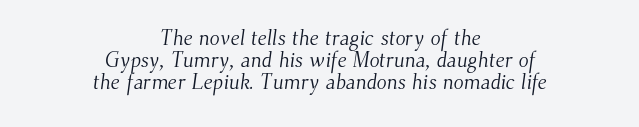
A typesetter would call this leading minimal, almost set solid. Is the block centered? Yes — each line is placed symmetrically about the middle. The type is set solid horizontally, with unmodified tracking. Heft: none added — not bold. Any mark beneath the type? The region is blank.
